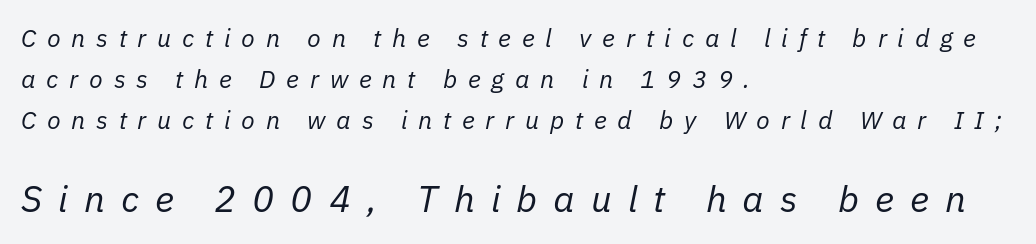
The image shows 37 px regular-weight type, italic (leaning right); set left-aligned, normal line spacing (1.64x), unusually wide letter spacing (+0.43 em), not underlined; the second (bottom) block is 1.48x larger; low stroke contrast and a medium x-height.
